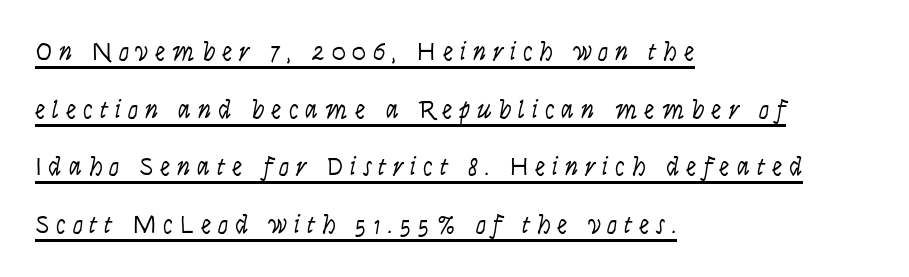
{"bold": "no", "underline": "yes", "align": "left", "line_spacing": "loose", "line_spacing_ratio": 2.22, "letter_spacing": "wide", "letter_spacing_em": 0.26, "glyph_px": 26}
